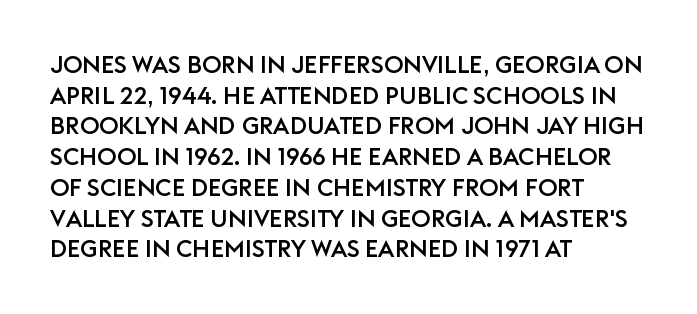
The image shows 24 px text type, upright; set left-aligned, normal line spacing (1.28x), normal letter spacing, not underlined.
